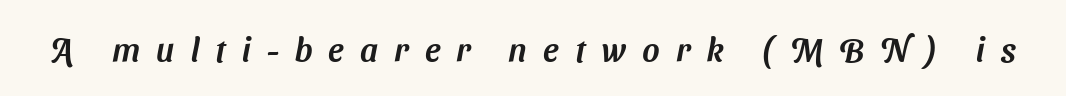
Q: Is the typeface a serif or a sans-serif typeface? A: Sans-serif.
Q: Is the text underlined? A: No.
Q: Is the spacing between letters normal or unusually wide? A: Unusually wide.
Q: Width (condensed, normal, or wide)? A: Normal.
Q: Stroke contrast? A: Medium.
Q: x-height? A: Medium.
Q: Monospaced? A: No.
